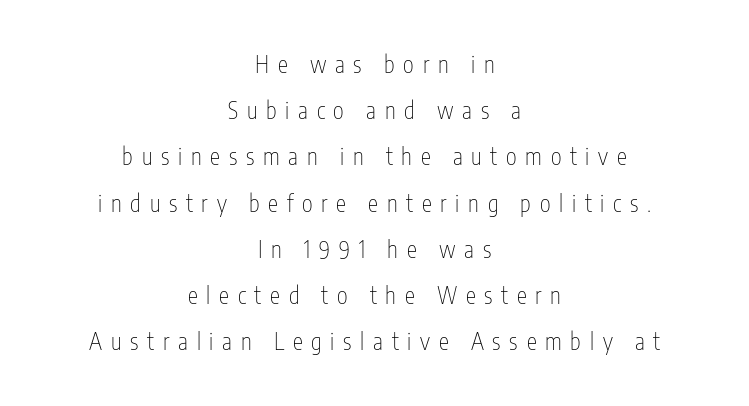
{"italic": "no", "bold": "no", "underline": "no", "align": "center", "line_spacing": "loose", "line_spacing_ratio": 2.01, "letter_spacing": "wide", "letter_spacing_em": 0.38, "glyph_px": 23}
